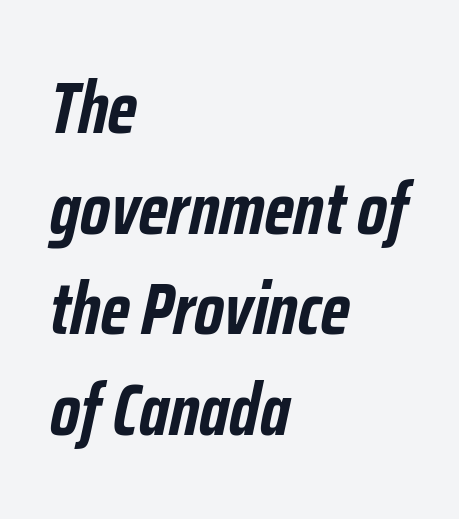
{"italic": "yes", "lean": "right", "slant_degrees": 12, "bold": "yes", "weight": "semibold", "width": "condensed", "stroke_contrast": "low", "x_height": "medium", "monospaced": "no", "underline": "no", "align": "left", "line_spacing": "normal", "line_spacing_ratio": 1.38, "letter_spacing": "normal", "letter_spacing_em": 0.0, "glyph_px": 73}
